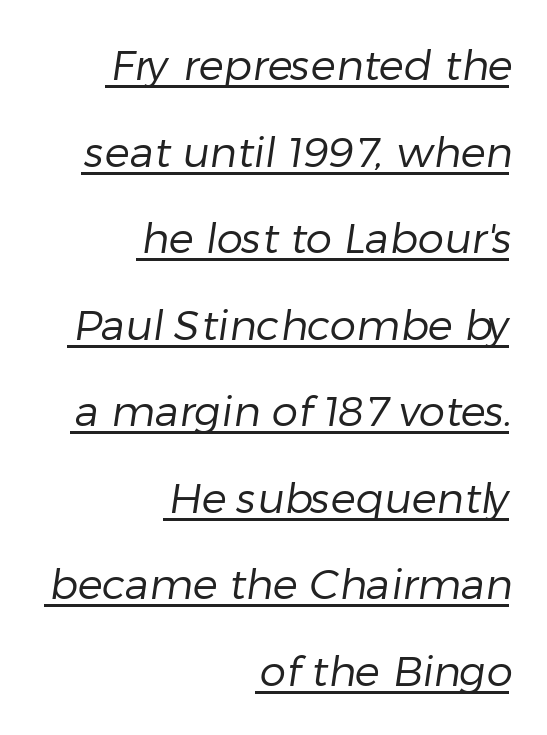
{"serif": "no", "bold": "no", "weight": "regular", "width": "normal", "stroke_contrast": "low", "x_height": "medium", "monospaced": "no", "underline": "yes", "align": "right", "line_spacing": "loose", "line_spacing_ratio": 2.06, "letter_spacing": "normal", "letter_spacing_em": 0.0, "glyph_px": 42}
